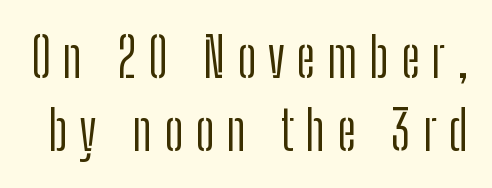
Q: Is the text bold? A: No.
Q: Is the text italic (slanted)? A: No, it is upright.
Q: Is the typeface a serif or a sans-serif typeface? A: Sans-serif.
Q: Is the text underlined? A: No.
Q: Is the spacing between letters normal or unusually wide? A: Unusually wide.
Q: Is the spacing between lines tight, normal or loose? A: Normal.
Q: Width (condensed, normal, or wide)? A: Condensed.
Q: Stroke contrast? A: Low.
Q: x-height? A: Medium.
Q: Monospaced? A: No.
